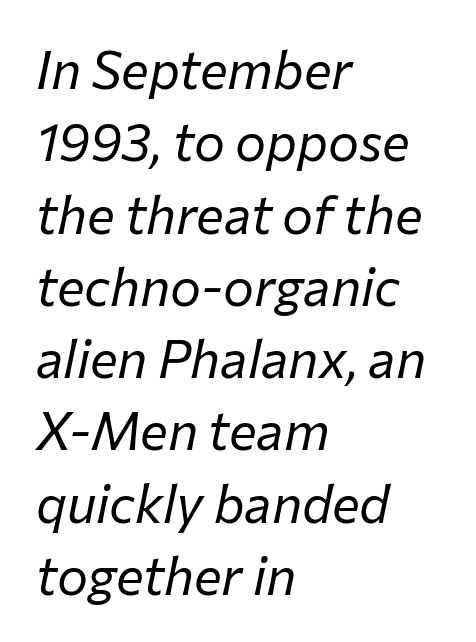
{"italic": "yes", "lean": "right", "slant_degrees": 12, "bold": "no", "weight": "regular", "width": "normal", "stroke_contrast": "low", "x_height": "medium", "monospaced": "no", "underline": "no", "align": "left", "line_spacing": "normal", "line_spacing_ratio": 1.39, "letter_spacing": "normal", "letter_spacing_em": 0.0, "glyph_px": 52}
